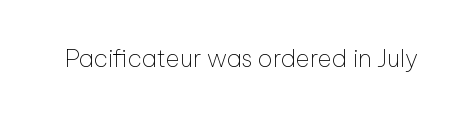
Q: Is the text bold? A: No.
Q: Is the text italic (slanted)? A: No, it is upright.
Q: Is the text underlined? A: No.
Q: Is the spacing between letters normal or unusually wide? A: Normal.
